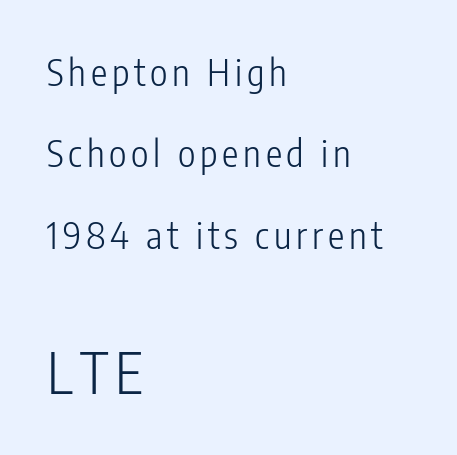
Q: Is the text bold? A: No.
Q: Is the text italic (slanted)? A: No, it is upright.
Q: Is the typeface a serif or a sans-serif typeface? A: Sans-serif.
Q: Is the text underlined? A: No.
Q: How is the paragraph aligned? A: Left-aligned.
Q: Is the spacing between lines tight, normal or loose? A: Loose.
Q: Which block of text is set in a larger size, the first (top) or the second (bottom)? A: The second (bottom) one.
Q: Width (condensed, normal, or wide)? A: Condensed.
Q: Stroke contrast? A: Low.
Q: x-height? A: Medium.
Q: Monospaced? A: No.
